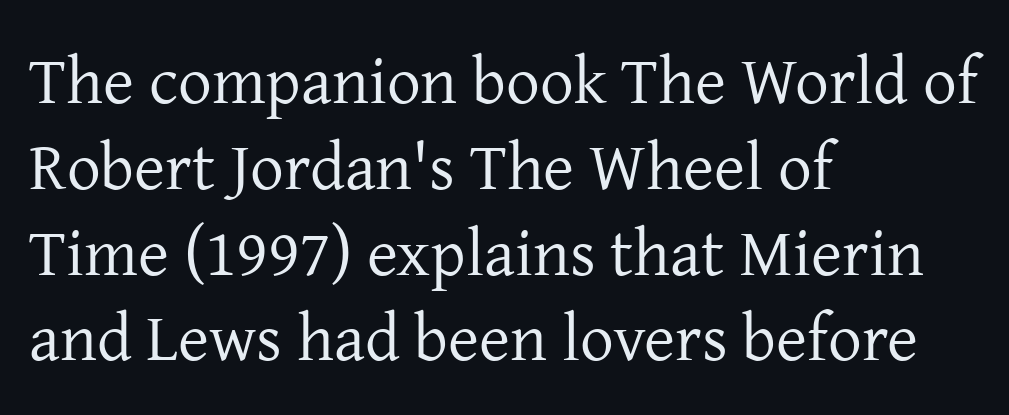
Words float on clear page, feet unadorned. Left-aligned paragraph, ragged on the right. A quiet, ordinary-to-light weight characterises the typeface. The gaps between neighbouring characters are ordinary and unremarkable. Compared with typical paragraphs, the rows here are spaced about the same. In terms of letterform style, serifs are clearly present.
